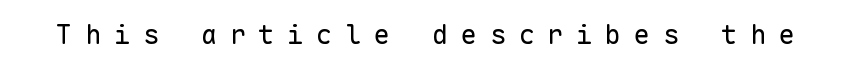
This rendering features lettering with no underline. Spacing between characters has been opened up far beyond the box default. A roman cut, with each character standing at attention. Weight: in the light-to-regular range.
